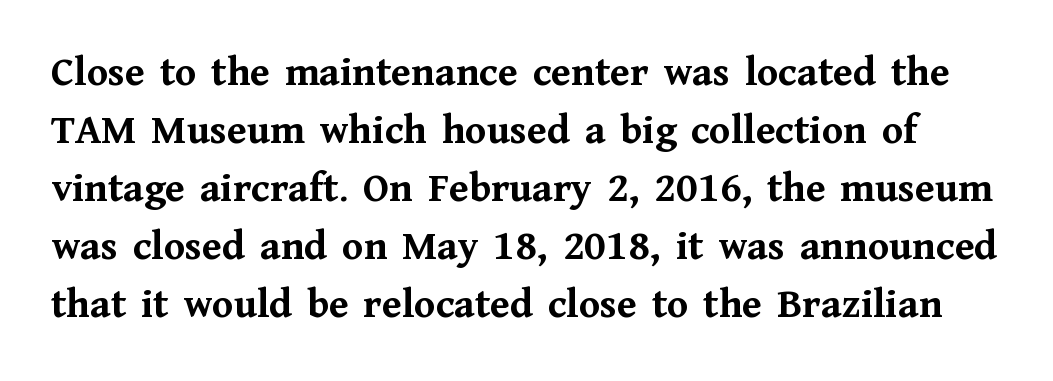
{"serif": "yes", "italic": "no", "bold": "yes", "weight": "semibold", "width": "normal", "stroke_contrast": "medium", "x_height": "medium", "monospaced": "no", "underline": "no", "line_spacing": "normal", "line_spacing_ratio": 1.35, "letter_spacing": "normal", "letter_spacing_em": 0.0, "glyph_px": 43}
